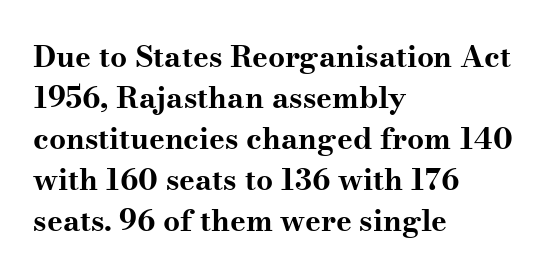
{"serif": "yes", "italic": "no", "bold": "yes", "weight": "bold", "width": "wide", "stroke_contrast": "medium", "x_height": "small", "monospaced": "no", "underline": "no", "align": "left", "line_spacing": "normal", "line_spacing_ratio": 1.37, "letter_spacing": "normal", "letter_spacing_em": 0.0, "glyph_px": 30}
